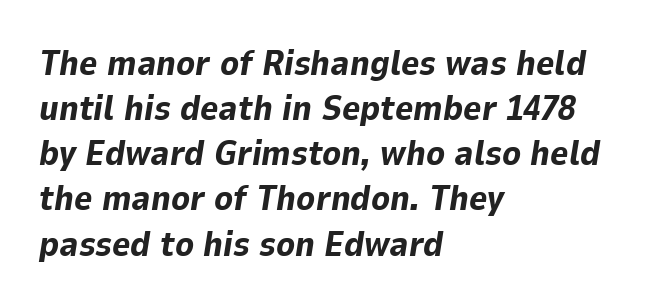
{"italic": "yes", "lean": "right", "slant_degrees": 9, "bold": "yes", "weight": "bold", "width": "normal", "stroke_contrast": "low", "x_height": "medium", "monospaced": "no", "underline": "no", "align": "left", "line_spacing": "normal", "line_spacing_ratio": 1.29, "letter_spacing": "normal", "letter_spacing_em": 0.0, "glyph_px": 35}
